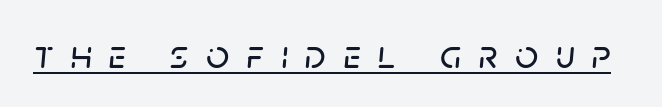
Would a proofreader flag this as italicized? Yes. This rendering widens character spacing well past its baseline value. Underlining? Definitely there. Character widths vary here, with narrow letters taking less room than wide ones.
